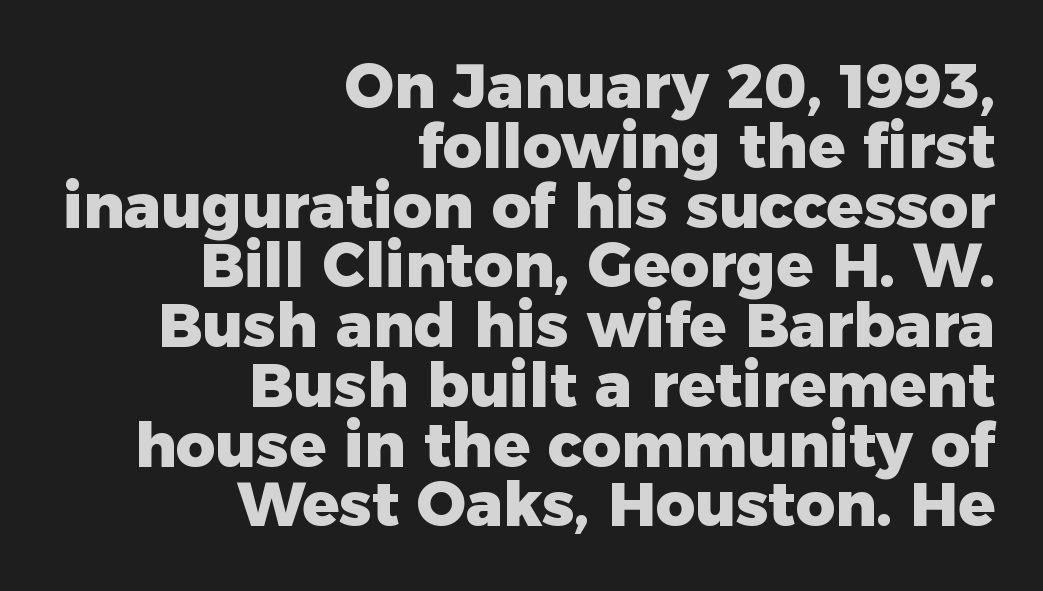
{"serif": "no", "italic": "no", "bold": "yes", "weight": "heavy", "width": "normal", "stroke_contrast": "low", "x_height": "medium", "monospaced": "no", "underline": "no", "align": "right", "line_spacing": "tight", "line_spacing_ratio": 0.98, "letter_spacing": "normal", "letter_spacing_em": 0.0, "glyph_px": 61}
